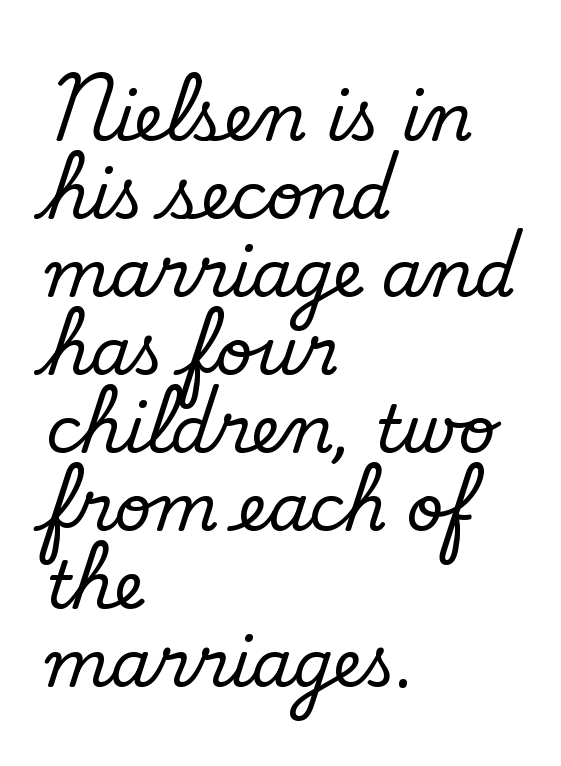
{"serif": "no", "bold": "no", "weight": "regular", "width": "normal", "stroke_contrast": "low", "x_height": "small", "monospaced": "no", "underline": "no", "align": "left", "line_spacing_ratio": 1.2, "letter_spacing": "normal", "letter_spacing_em": 0.0, "glyph_px": 65}
